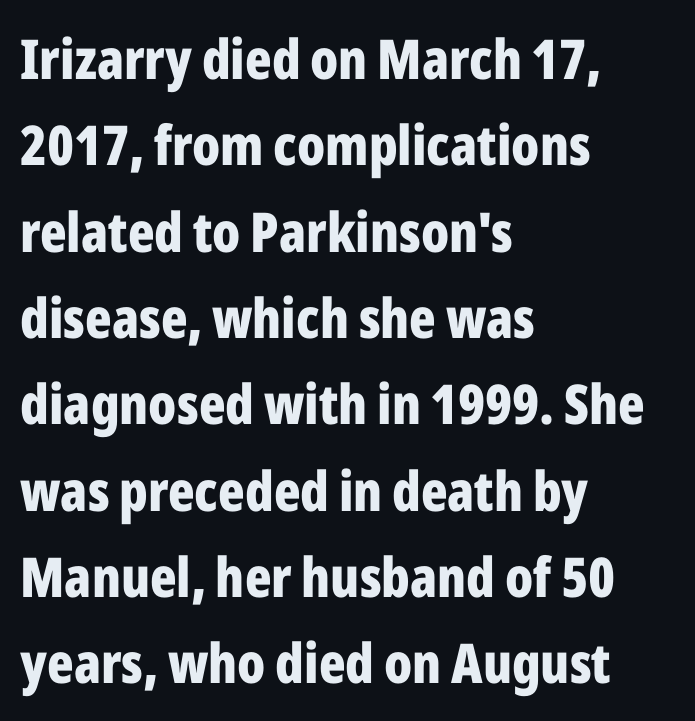
The image shows 55 px bold, condensed sans-serif type, upright; set left-aligned, normal line spacing (1.57x), normal letter spacing, not underlined; low stroke contrast and a medium x-height.
